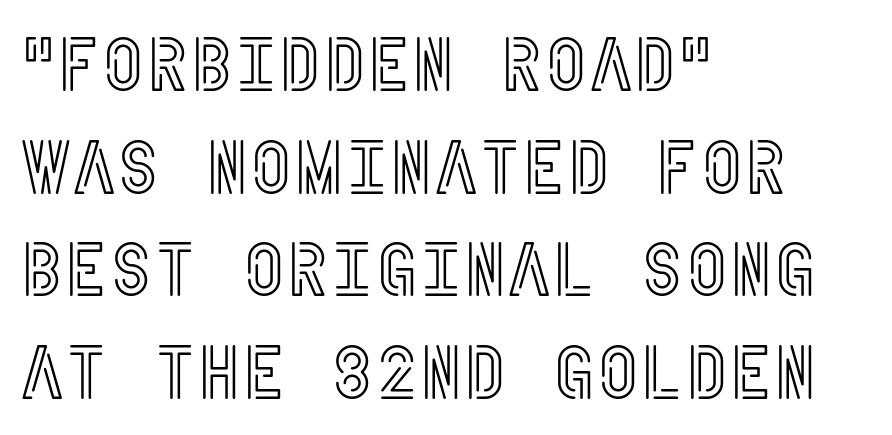
The image shows 76 px condensed type, upright; set left-aligned, normal line spacing (1.35x), normal letter spacing, not underlined; a large x-height.
